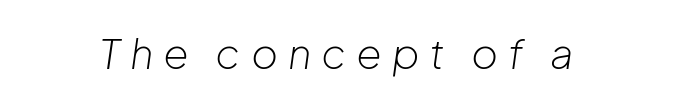
Just letters on the line, the space beneath them empty. A typesetter would mark this as italic. The face used here is proportionally spaced, like ordinary book or web type. No extra ink here — the face is not bold. These lines have a slow, spaced-out rhythm from letter to letter.
